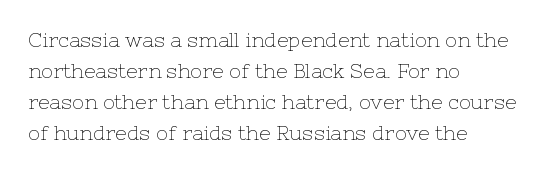
Q: Is the text bold? A: No.
Q: Is the text italic (slanted)? A: No, it is upright.
Q: Is the text underlined? A: No.
Q: How is the paragraph aligned? A: Left-aligned.
Q: Is the spacing between letters normal or unusually wide? A: Normal.
Q: Is the spacing between lines tight, normal or loose? A: Normal.
